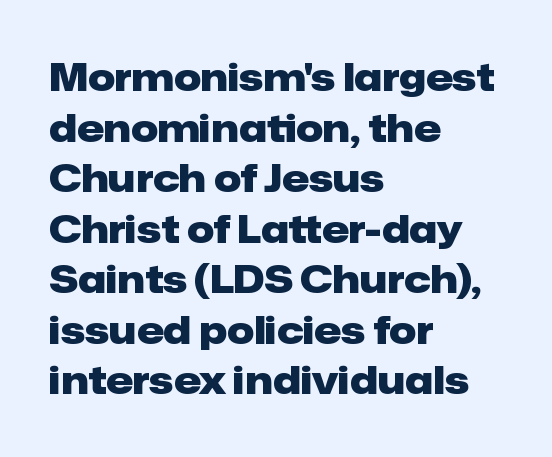
The image shows 38 px heavy sans-serif type, upright; set left-aligned, normal line spacing (1.33x), normal letter spacing, not underlined; low stroke contrast and a medium x-height.
